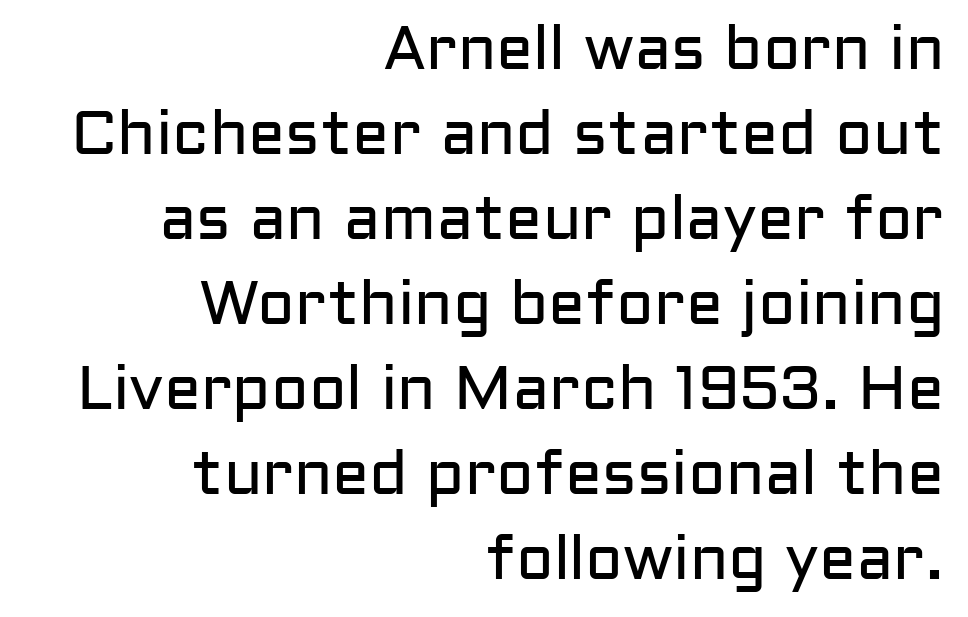
Q: Is the text bold? A: No.
Q: Is the text italic (slanted)? A: No, it is upright.
Q: Is the typeface a serif or a sans-serif typeface? A: Sans-serif.
Q: Is the text underlined? A: No.
Q: How is the paragraph aligned? A: Right-aligned.
Q: Is the spacing between letters normal or unusually wide? A: Normal.
Q: Is the spacing between lines tight, normal or loose? A: Normal.
Q: Width (condensed, normal, or wide)? A: Normal.
Q: Stroke contrast? A: Low.
Q: x-height? A: Medium.
Q: Monospaced? A: No.
